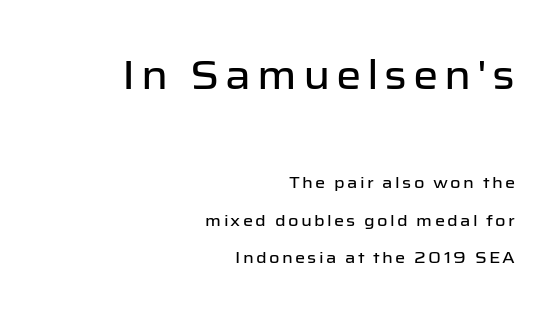
Unlike italic type, these characters show no tilt at all. You get the large type first, then a drop to smaller type. Lines of text with bare space underneath. To sum up the face: it is a sans, with no serifs. Think of a printed novel: that variable character pitch is what you see here. Compared with a flush-left layout, this one pins lines to the opposite, right side.
